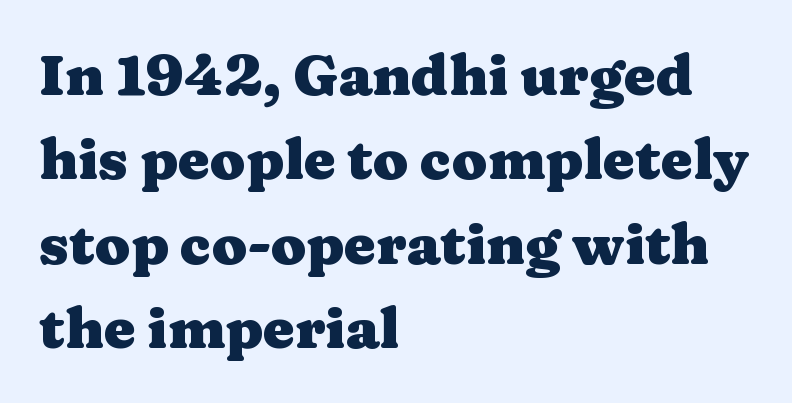
Summary of weight: heavy, a full bold. The passage shown has conventional tracking throughout. Upright lettering throughout. Summary of vertical rhythm: regular, with standard interline spacing. No word sits above an underline. The typesetter chose a ragged-right arrangement here.
